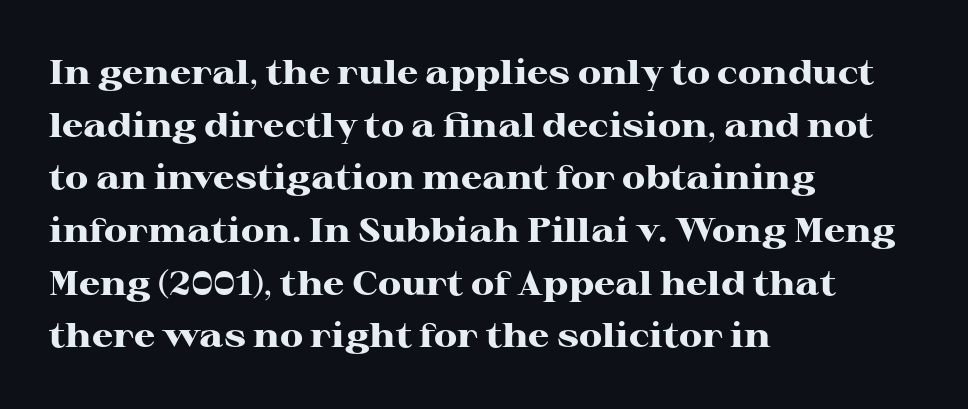
{"serif": "yes", "italic": "no", "bold": "yes", "weight": "heavy", "width": "wide", "stroke_contrast": "high", "x_height": "medium", "monospaced": "no", "underline": "no", "align": "left", "line_spacing": "normal", "line_spacing_ratio": 1.55, "letter_spacing": "normal", "letter_spacing_em": 0.0, "glyph_px": 34}
